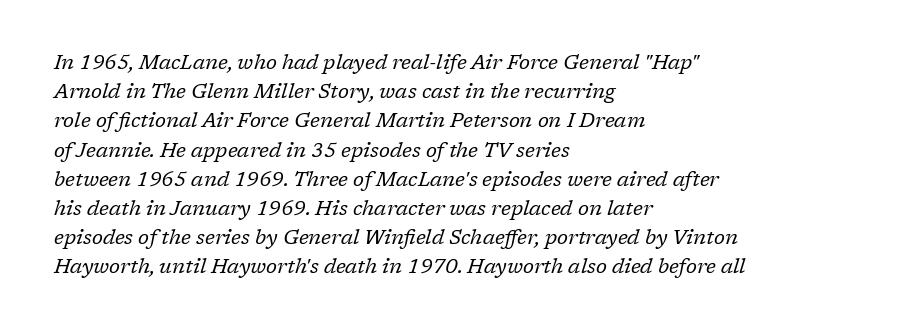
Q: Is the text bold? A: No.
Q: Is the text italic (slanted)? A: Yes, it leans right by about 17 degrees.
Q: Is the text underlined? A: No.
Q: How is the paragraph aligned? A: Left-aligned.
Q: Is the spacing between letters normal or unusually wide? A: Normal.
Q: Is the spacing between lines tight, normal or loose? A: Normal.
